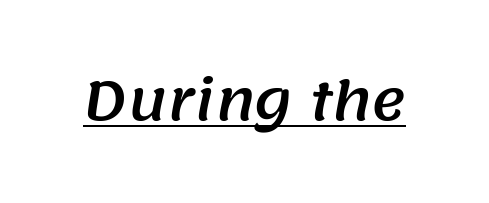
The image shows 53 px sans-serif type; set normal letter spacing, underlined; medium stroke contrast and a large x-height.
